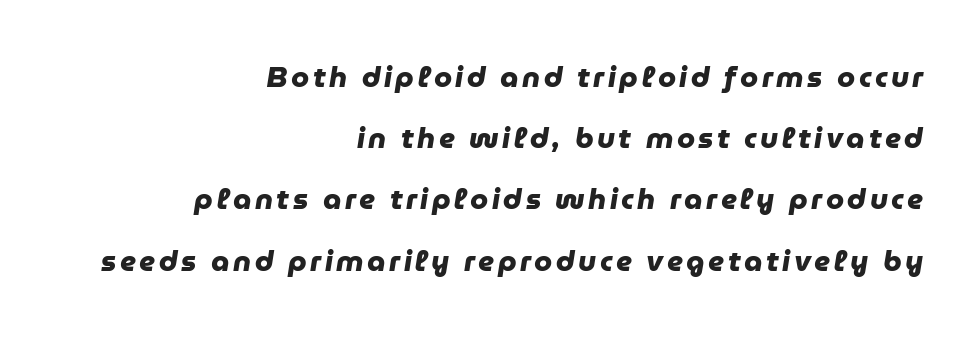
The foot of each line stays bare and open. Each letter's strokes conclude bluntly, with no projecting serifs. Compared with a flush-left layout, this one pins lines to the opposite, right side. This sample has the flowing, uneven cadence of proportional lettering.
